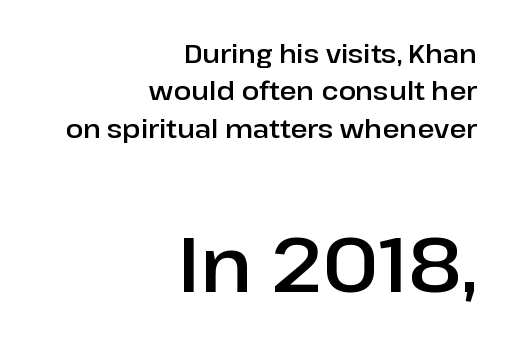
{"serif": "no", "italic": "no", "width": "normal", "stroke_contrast": "low", "x_height": "medium", "monospaced": "no", "underline": "no", "align": "right", "line_spacing": "normal", "line_spacing_ratio": 1.44, "letter_spacing": "normal", "letter_spacing_em": 0.0, "larger_block": "second", "size_ratio": 2.96, "glyph_px": 77}
